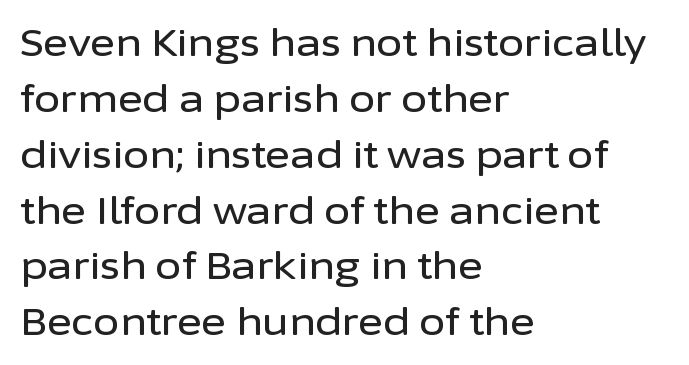
{"serif": "no", "italic": "no", "width": "normal", "stroke_contrast": "low", "x_height": "medium", "monospaced": "no", "underline": "no", "align": "left", "line_spacing": "normal", "line_spacing_ratio": 1.47, "letter_spacing": "normal", "letter_spacing_em": 0.0, "glyph_px": 38}
